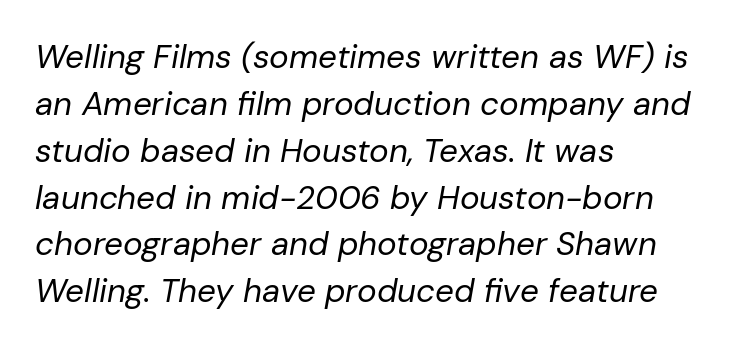
The image shows 33 px regular-weight type, italic (leaning right); set left-aligned, normal line spacing (1.42x), normal letter spacing, not underlined; low stroke contrast and a medium x-height.
